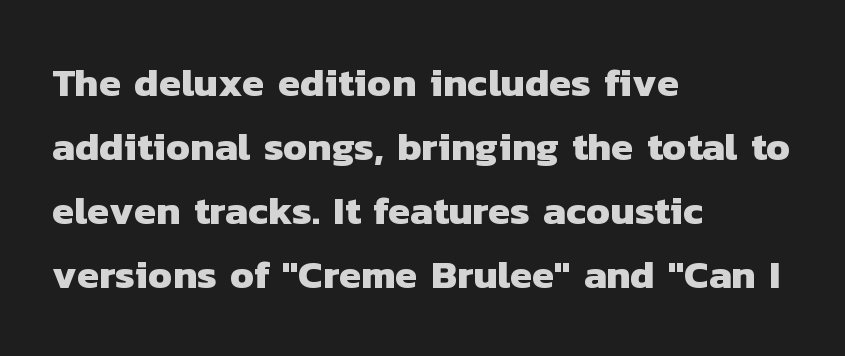
The image shows 40 px heavy sans-serif type; set left-aligned, normal line spacing (1.6x), normal letter spacing, not underlined; low stroke contrast and a medium x-height.
